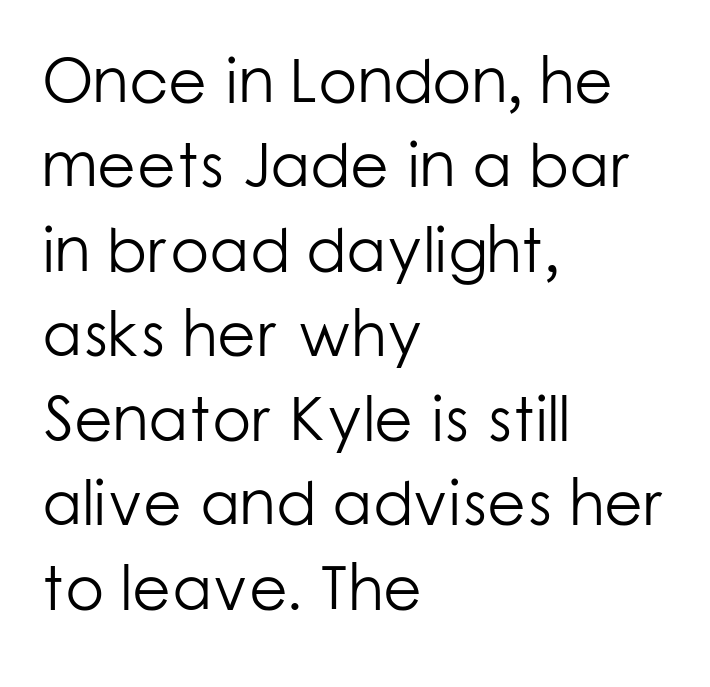
Q: Is the text bold? A: No.
Q: Is the text italic (slanted)? A: No, it is upright.
Q: Is the typeface a serif or a sans-serif typeface? A: Sans-serif.
Q: Is the text underlined? A: No.
Q: How is the paragraph aligned? A: Left-aligned.
Q: Is the spacing between letters normal or unusually wide? A: Normal.
Q: Is the spacing between lines tight, normal or loose? A: Normal.
Q: Width (condensed, normal, or wide)? A: Normal.
Q: Stroke contrast? A: Low.
Q: x-height? A: Medium.
Q: Monospaced? A: No.
